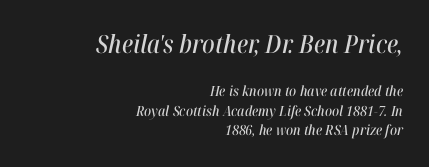
Horizontally, the lines are justified to the trailing edge only. The foot of each line stays bare and open. Size hierarchy here favors the leading block over the trailing one. These lines sit exactly where default settings would place them. Observe the lean: these are italic letterforms. These lines keep a tight, regular rhythm from letter to letter.
